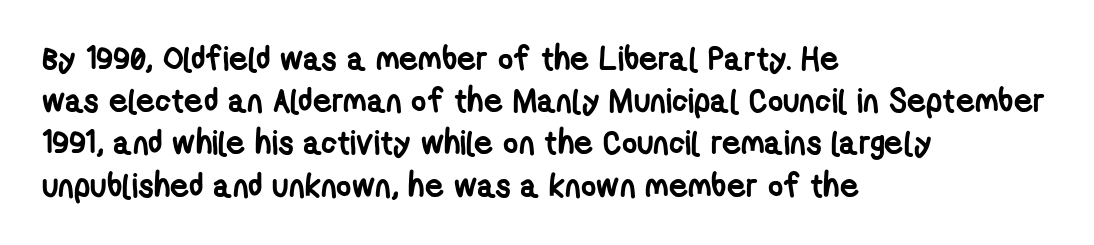
Q: Is the text bold? A: Yes.
Q: Is the typeface a serif or a sans-serif typeface? A: Sans-serif.
Q: Is the text underlined? A: No.
Q: How is the paragraph aligned? A: Left-aligned.
Q: Is the spacing between letters normal or unusually wide? A: Normal.
Q: Is the spacing between lines tight, normal or loose? A: Normal.
Q: Width (condensed, normal, or wide)? A: Condensed.
Q: Stroke contrast? A: Low.
Q: x-height? A: Medium.
Q: Monospaced? A: No.
